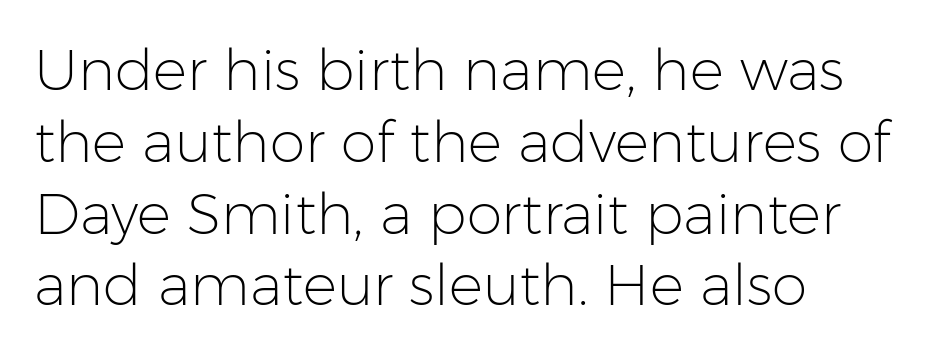
The image shows 57 px light sans-serif type, upright; set left-aligned, normal line spacing (1.26x), normal letter spacing, not underlined; low stroke contrast and a medium x-height.
